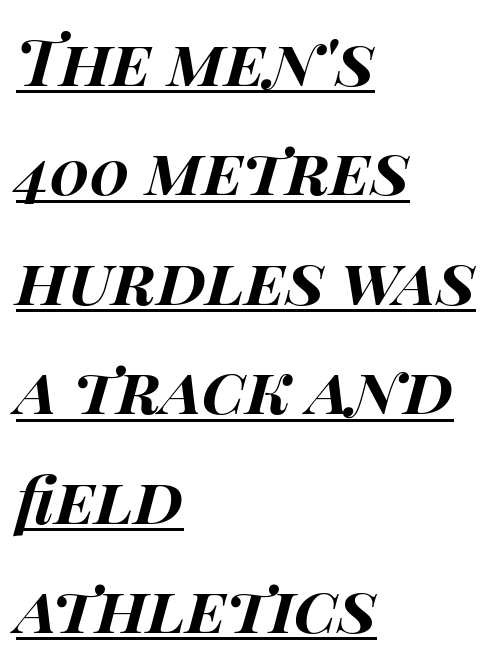
The image shows 64 px bold, wide type, italic (leaning right); set left-aligned, line spacing 1.71x, normal letter spacing, underlined; high stroke contrast and a large x-height.
